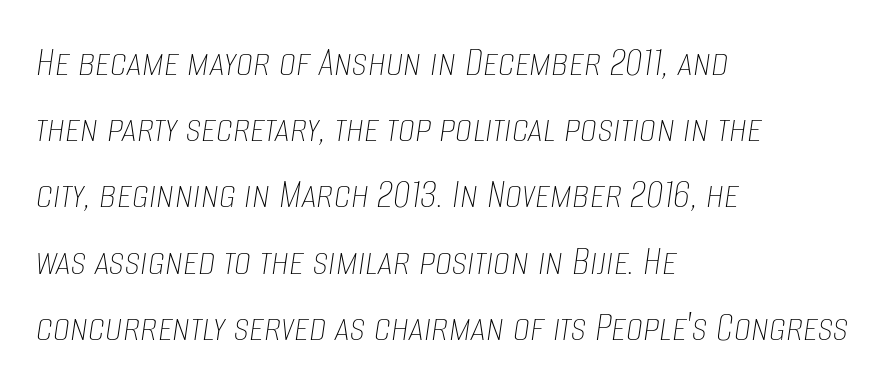
Q: Is the text bold? A: No.
Q: Is the text italic (slanted)? A: Yes, it leans right by about 8 degrees.
Q: Is the text underlined? A: No.
Q: How is the paragraph aligned? A: Left-aligned.
Q: Is the spacing between letters normal or unusually wide? A: Normal.
Q: Is the spacing between lines tight, normal or loose? A: Normal.
Q: Width (condensed, normal, or wide)? A: Condensed.
Q: Stroke contrast? A: Low.
Q: x-height? A: Large.
Q: Monospaced? A: No.
